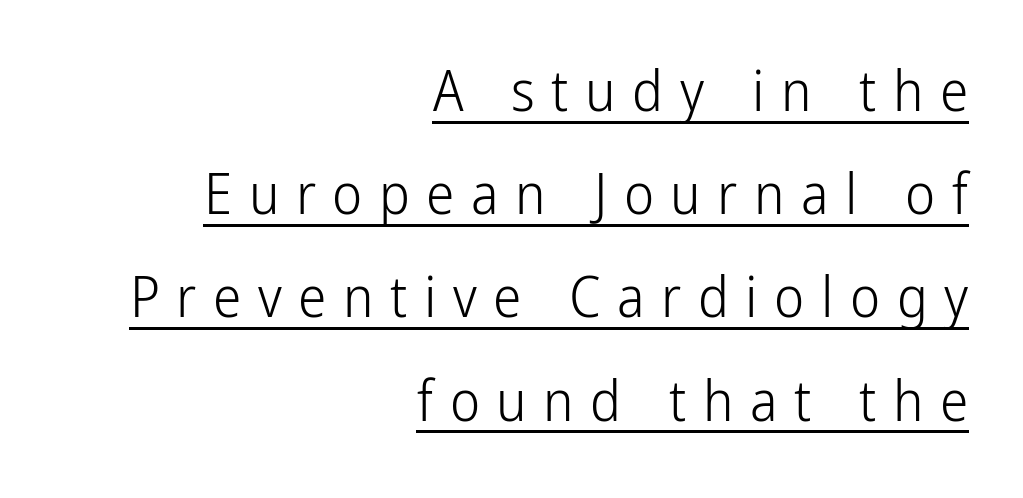
The image shows 57 px light, condensed sans-serif type, upright; set right-aligned, line spacing 1.81x, unusually wide letter spacing (+0.29 em), underlined; low stroke contrast and a medium x-height.
